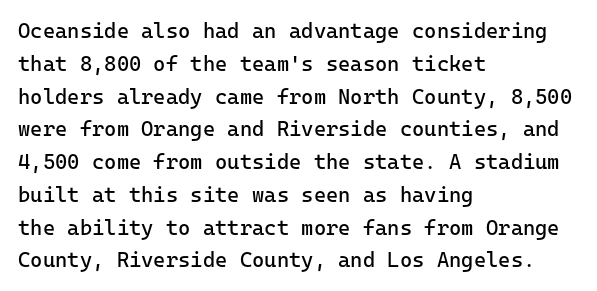
Q: Is the text bold? A: No.
Q: Is the text italic (slanted)? A: No, it is upright.
Q: Is the text underlined? A: No.
Q: How is the paragraph aligned? A: Left-aligned.
Q: Is the spacing between letters normal or unusually wide? A: Normal.
Q: Is the spacing between lines tight, normal or loose? A: Normal.
